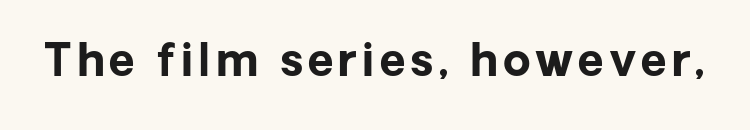
The image shows 44 px bold sans-serif type, upright; set not underlined; low stroke contrast and a medium x-height.
